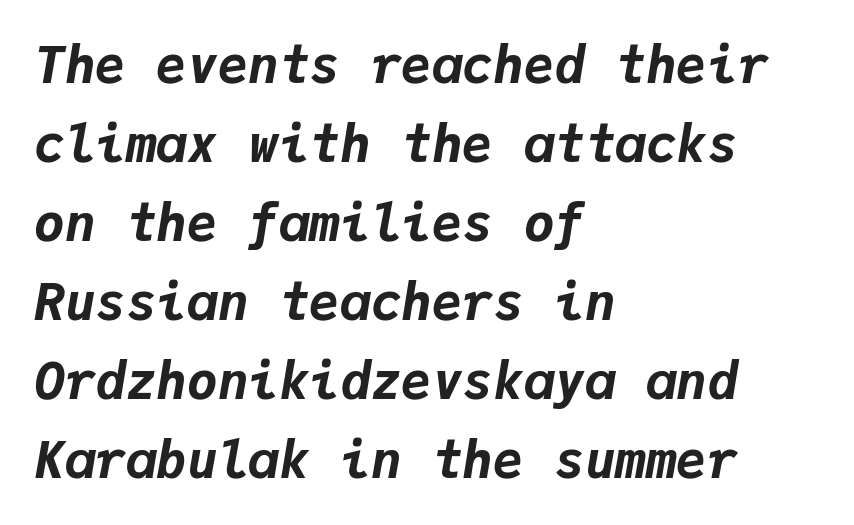
{"italic": "yes", "lean": "right", "slant_degrees": 9, "bold": "yes", "weight": "bold", "width": "normal", "stroke_contrast": "low", "x_height": "medium", "monospaced": "yes", "underline": "no", "align": "left", "line_spacing": "normal", "line_spacing_ratio": 1.55, "letter_spacing": "normal", "letter_spacing_em": 0.0, "glyph_px": 51}
